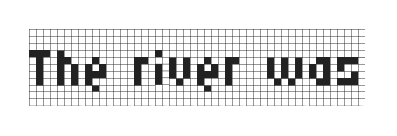
{"serif": "yes", "italic": "no", "bold": "no", "weight": "regular", "width": "condensed", "stroke_contrast": "low", "x_height": "large", "monospaced": "no", "underline": "no", "letter_spacing": "normal", "letter_spacing_em": 0.0, "glyph_px": 77}
